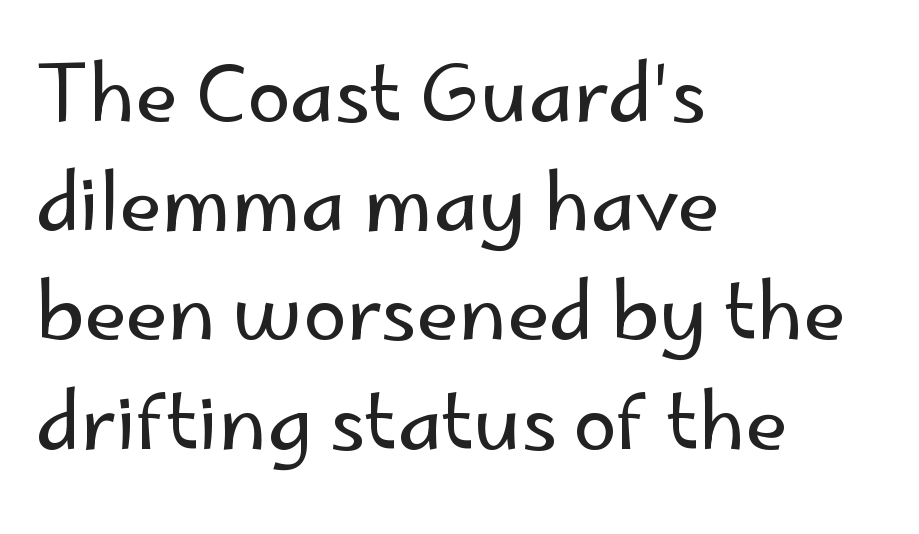
The image shows 78 px regular-weight sans-serif type, upright; set left-aligned, normal line spacing (1.4x), normal letter spacing, not underlined; low stroke contrast and a small x-height.
